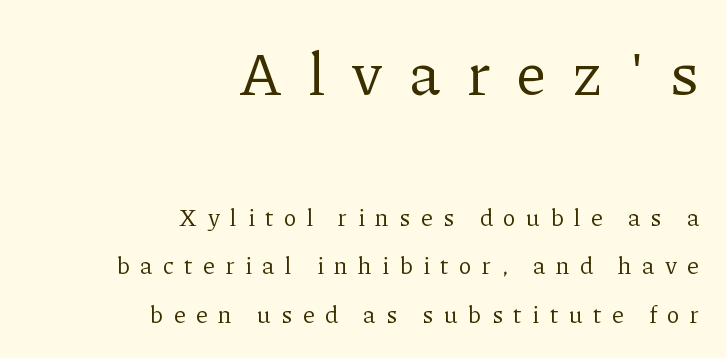
{"serif": "yes", "italic": "no", "bold": "no", "weight": "regular", "width": "normal", "stroke_contrast": "low", "x_height": "medium", "monospaced": "no", "underline": "no", "align": "right", "line_spacing": "loose", "line_spacing_ratio": 2.02, "letter_spacing": "wide", "letter_spacing_em": 0.44, "larger_block": "first", "size_ratio": 2.54, "glyph_px": 61}
